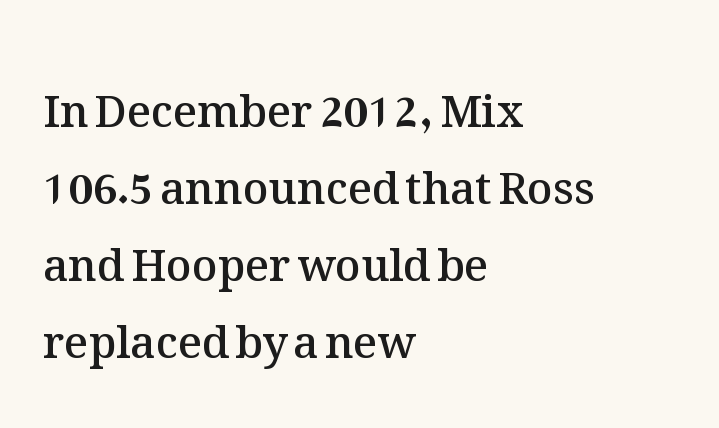
Q: Is the text bold? A: Semi-bold.
Q: Is the text italic (slanted)? A: No, it is upright.
Q: Is the text underlined? A: No.
Q: How is the paragraph aligned? A: Left-aligned.
Q: Is the spacing between letters normal or unusually wide? A: Normal.
Q: Width (condensed, normal, or wide)? A: Normal.
Q: Stroke contrast? A: Medium.
Q: x-height? A: Medium.
Q: Monospaced? A: No.
